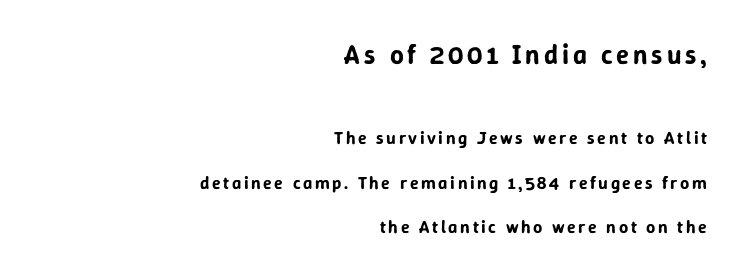
Q: Is the text italic (slanted)? A: No, it is upright.
Q: Is the text underlined? A: No.
Q: How is the paragraph aligned? A: Right-aligned.
Q: Is the spacing between lines tight, normal or loose? A: Loose.
Q: Which block of text is set in a larger size, the first (top) or the second (bottom)? A: The first (top) one.
